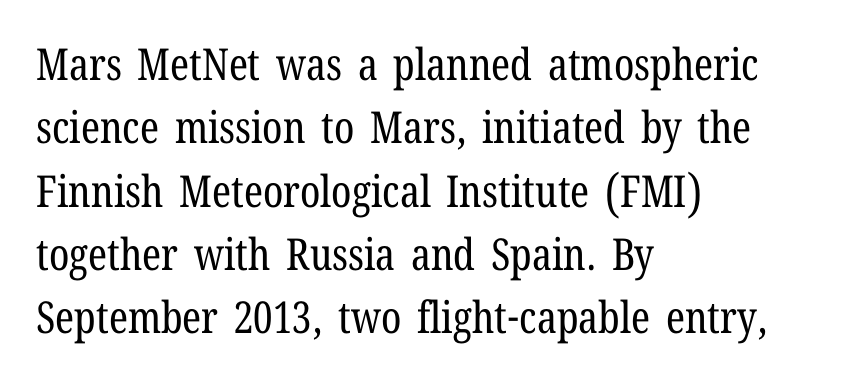
The image shows 44 px regular-weight, condensed serif type, upright; set left-aligned, normal line spacing (1.44x), normal letter spacing, not underlined; low stroke contrast and a medium x-height.
